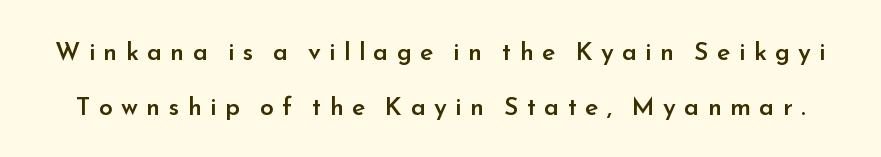
Q: Is the text bold? A: Semi-bold.
Q: Is the text italic (slanted)? A: No, it is upright.
Q: Is the text underlined? A: No.
Q: Is the spacing between letters normal or unusually wide? A: Unusually wide.
Q: Is the spacing between lines tight, normal or loose? A: Loose.
